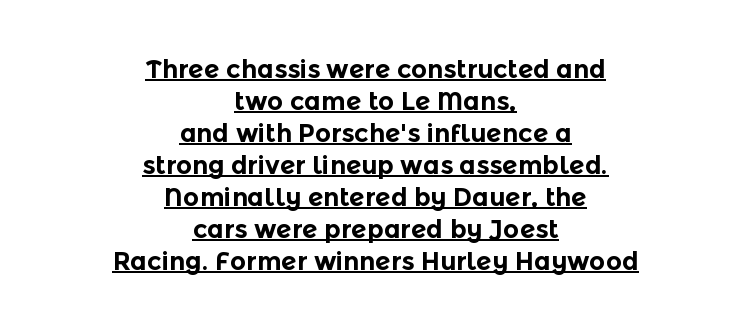
The image shows 25 px bold type, upright; set centered, normal line spacing (1.28x), normal letter spacing, underlined.
